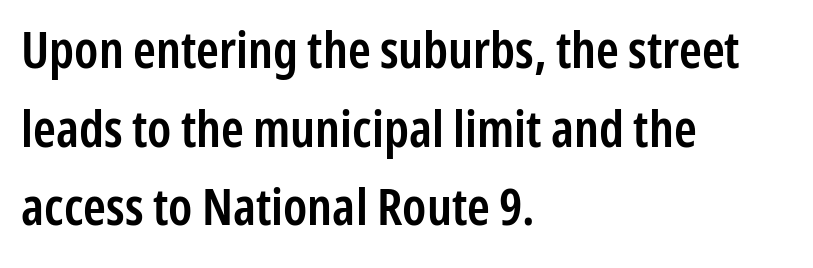
Q: Is the text bold? A: Semi-bold.
Q: Is the text italic (slanted)? A: No, it is upright.
Q: Is the typeface a serif or a sans-serif typeface? A: Sans-serif.
Q: Is the text underlined? A: No.
Q: How is the paragraph aligned? A: Left-aligned.
Q: Is the spacing between letters normal or unusually wide? A: Normal.
Q: Is the spacing between lines tight, normal or loose? A: Normal.
Q: Width (condensed, normal, or wide)? A: Condensed.
Q: Stroke contrast? A: Low.
Q: x-height? A: Medium.
Q: Monospaced? A: No.
